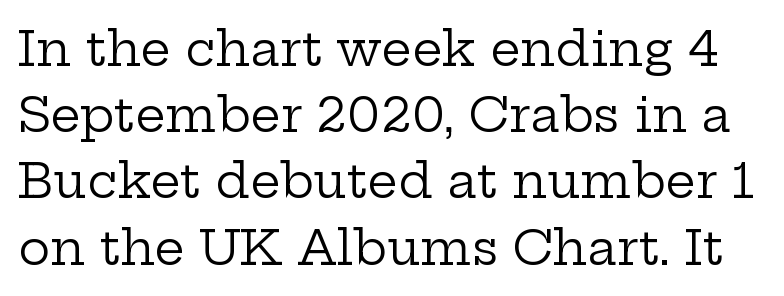
Q: Is the text bold? A: No.
Q: Is the text italic (slanted)? A: No, it is upright.
Q: Is the typeface a serif or a sans-serif typeface? A: Serif.
Q: Is the text underlined? A: No.
Q: Is the spacing between letters normal or unusually wide? A: Normal.
Q: Is the spacing between lines tight, normal or loose? A: Normal.
Q: Width (condensed, normal, or wide)? A: Wide.
Q: Stroke contrast? A: Low.
Q: x-height? A: Medium.
Q: Monospaced? A: No.
